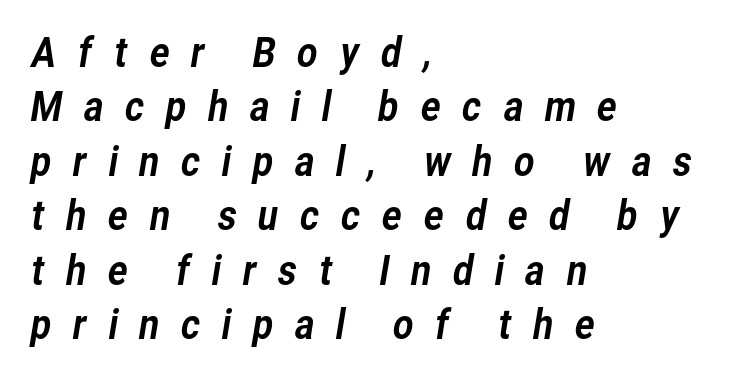
Descender tails drop into unmarked territory. A typesetter would call this proportional, since set widths differ per character. You could only call the tracking loose — the letters float apart. These lines sit exactly where default settings would place them.
